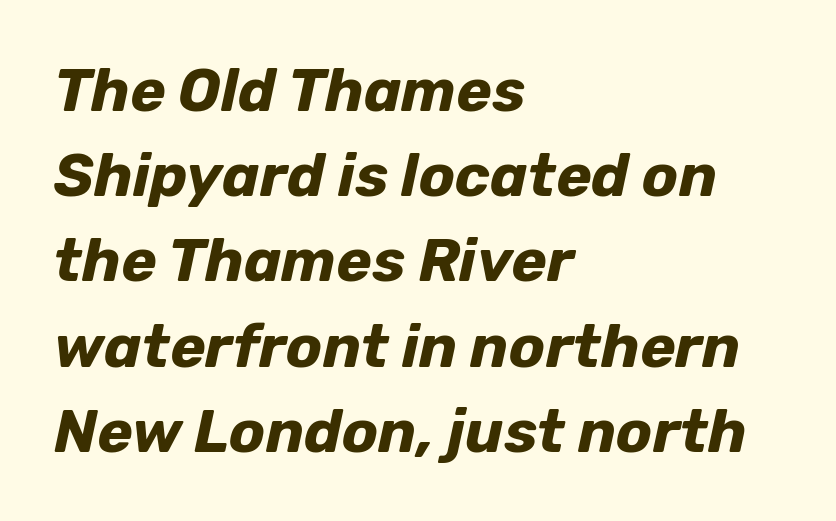
The image shows 60 px bold type, italic (leaning right); set left-aligned, normal line spacing (1.42x), normal letter spacing, not underlined; low stroke contrast and a medium x-height.
